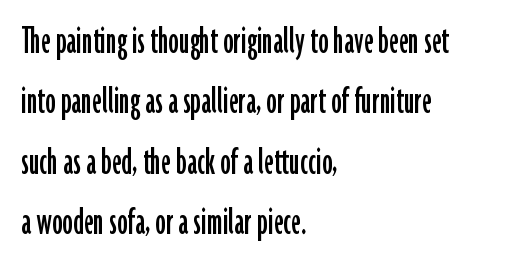
{"serif": "no", "italic": "no", "width": "condensed", "stroke_contrast": "low", "x_height": "medium", "monospaced": "no", "underline": "no", "align": "left", "line_spacing": "normal", "line_spacing_ratio": 1.44, "letter_spacing": "normal", "letter_spacing_em": 0.0, "glyph_px": 42}
